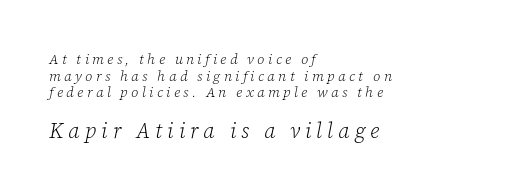
{"italic": "yes", "lean": "right", "slant_degrees": 12, "bold": "no", "underline": "no", "align": "left", "line_spacing_ratio": 1.19, "letter_spacing": "wide", "letter_spacing_em": 0.24, "larger_block": "second", "size_ratio": 1.5, "glyph_px": 21}
